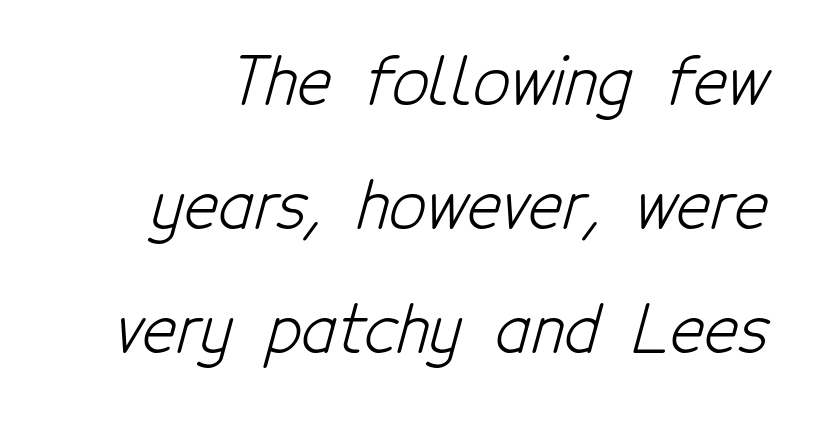
Q: Is the text bold? A: No.
Q: Is the typeface a serif or a sans-serif typeface? A: Sans-serif.
Q: Is the text underlined? A: No.
Q: Is the spacing between letters normal or unusually wide? A: Normal.
Q: Is the spacing between lines tight, normal or loose? A: Loose.
Q: Width (condensed, normal, or wide)? A: Condensed.
Q: Stroke contrast? A: Low.
Q: x-height? A: Medium.
Q: Monospaced? A: No.
